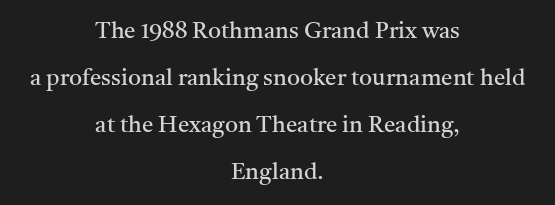
The image shows 23 px text type, upright; set centered, loose line spacing (2.04x), normal letter spacing, not underlined.
